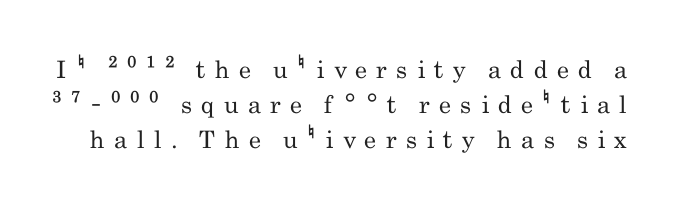
The image shows 24 px text type, upright; set normal line spacing (1.45x), unusually wide letter spacing (+0.39 em), not underlined.
